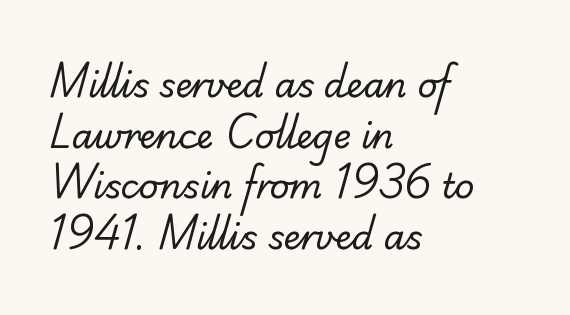
The image shows 34 px regular-weight sans-serif type; set left-aligned, normal line spacing (1.49x), normal letter spacing, not underlined; low stroke contrast and a small x-height.
